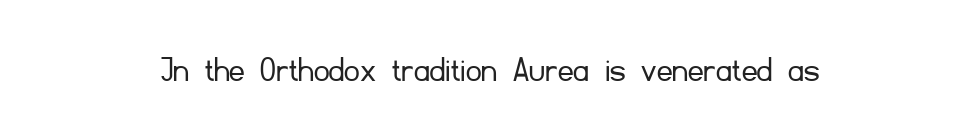
Q: Is the text bold? A: No.
Q: Is the text italic (slanted)? A: No, it is upright.
Q: Is the typeface a serif or a sans-serif typeface? A: Sans-serif.
Q: Is the text underlined? A: No.
Q: How is the paragraph aligned? A: Centered.
Q: Is the spacing between letters normal or unusually wide? A: Normal.
Q: Width (condensed, normal, or wide)? A: Normal.
Q: Stroke contrast? A: Low.
Q: x-height? A: Small.
Q: Monospaced? A: No.
